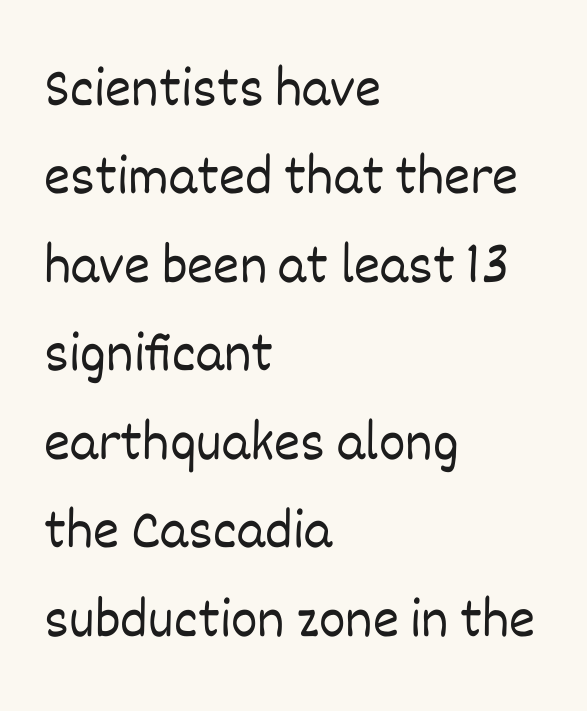
Q: Is the text bold? A: No.
Q: Is the text italic (slanted)? A: No, it is upright.
Q: Is the text underlined? A: No.
Q: How is the paragraph aligned? A: Left-aligned.
Q: Is the spacing between letters normal or unusually wide? A: Normal.
Q: Is the spacing between lines tight, normal or loose? A: Normal.
Q: Width (condensed, normal, or wide)? A: Normal.
Q: Stroke contrast? A: Low.
Q: x-height? A: Large.
Q: Monospaced? A: No.
